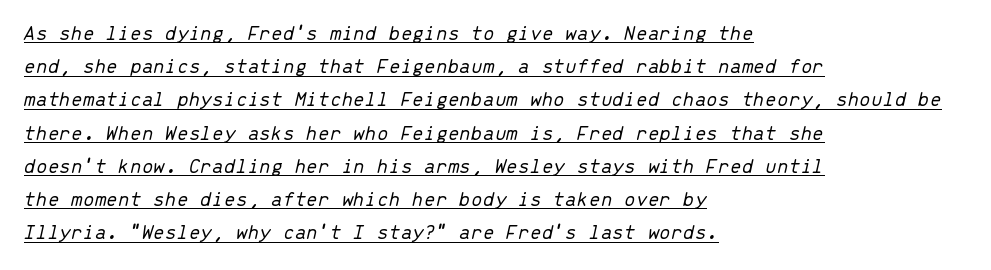
Q: Is the text bold? A: No.
Q: Is the text italic (slanted)? A: Yes, it leans right by about 13 degrees.
Q: Is the text underlined? A: Yes.
Q: How is the paragraph aligned? A: Left-aligned.
Q: Is the spacing between letters normal or unusually wide? A: Normal.
Q: Is the spacing between lines tight, normal or loose? A: Normal.
